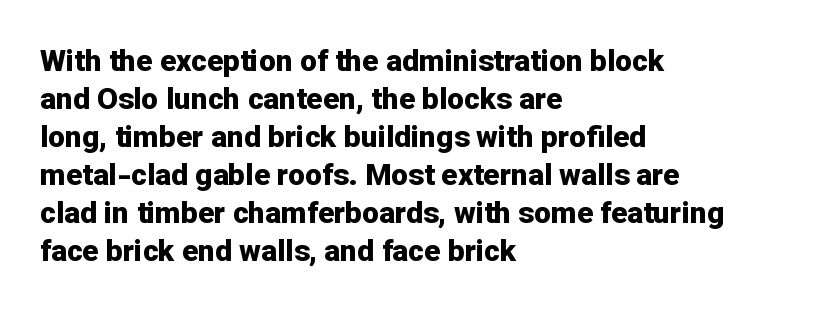
{"serif": "no", "italic": "no", "bold": "yes", "weight": "bold", "width": "normal", "stroke_contrast": "low", "x_height": "medium", "monospaced": "no", "underline": "no", "align": "left", "line_spacing": "normal", "line_spacing_ratio": 1.27, "letter_spacing": "normal", "letter_spacing_em": 0.0, "glyph_px": 30}
